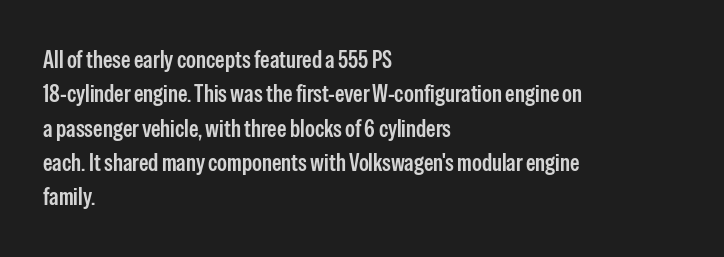
Between one letter and the next there's only the usual sliver of space. Underline: absent. Short and long lines alike share a common starting point at left. Compared with typical paragraphs, the rows here are spaced about the same.
